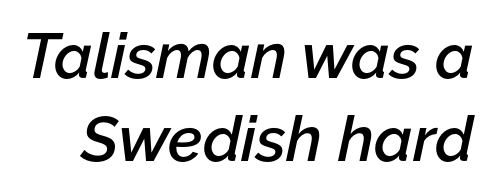
Q: Is the text bold? A: Semi-bold.
Q: Is the text italic (slanted)? A: Yes, it leans right by about 12 degrees.
Q: Is the text underlined? A: No.
Q: Is the spacing between letters normal or unusually wide? A: Normal.
Q: Is the spacing between lines tight, normal or loose? A: Normal.
Q: Width (condensed, normal, or wide)? A: Normal.
Q: Stroke contrast? A: Low.
Q: x-height? A: Medium.
Q: Monospaced? A: No.
